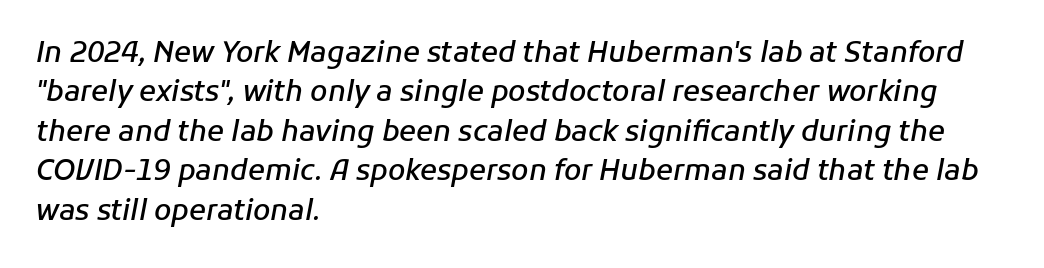
The image shows 28 px semibold type, italic (leaning right); set left-aligned, normal line spacing (1.41x), normal letter spacing, not underlined; low stroke contrast and a medium x-height.
